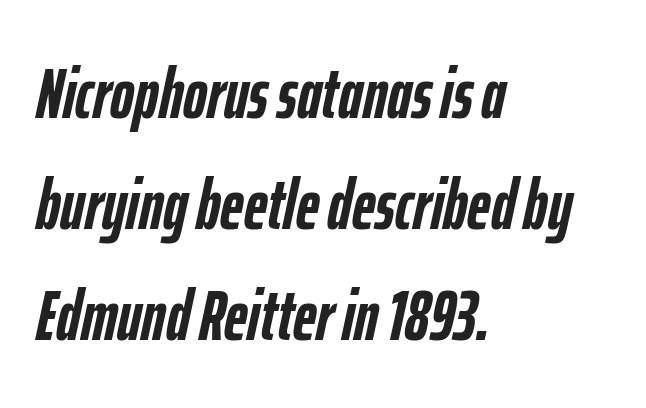
{"italic": "yes", "lean": "right", "slant_degrees": 12, "bold": "yes", "weight": "semibold", "width": "condensed", "stroke_contrast": "low", "x_height": "medium", "monospaced": "no", "underline": "no", "align": "left", "line_spacing": "normal", "line_spacing_ratio": 1.54, "letter_spacing": "normal", "letter_spacing_em": 0.0, "glyph_px": 72}
